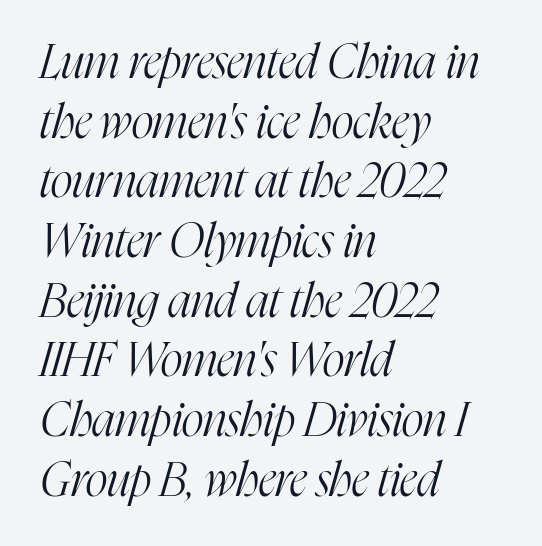
Heaviness? Minimal to ordinary, like unemphasized prose. The lettering tilts uniformly, giving the passage an italic look. If you drew a ruler down the left edge, every line would touch it. Underline: absent. Is this a fixed-width face? No — the glyphs have proportional, varying widths.
